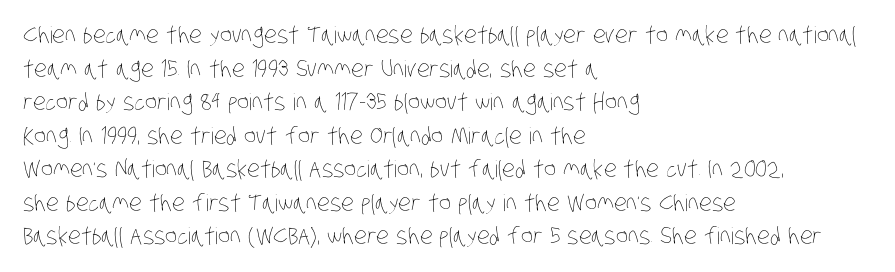
{"bold": "no", "underline": "no", "align": "left", "line_spacing": "normal", "line_spacing_ratio": 1.46, "letter_spacing": "normal", "letter_spacing_em": 0.0, "glyph_px": 23}
